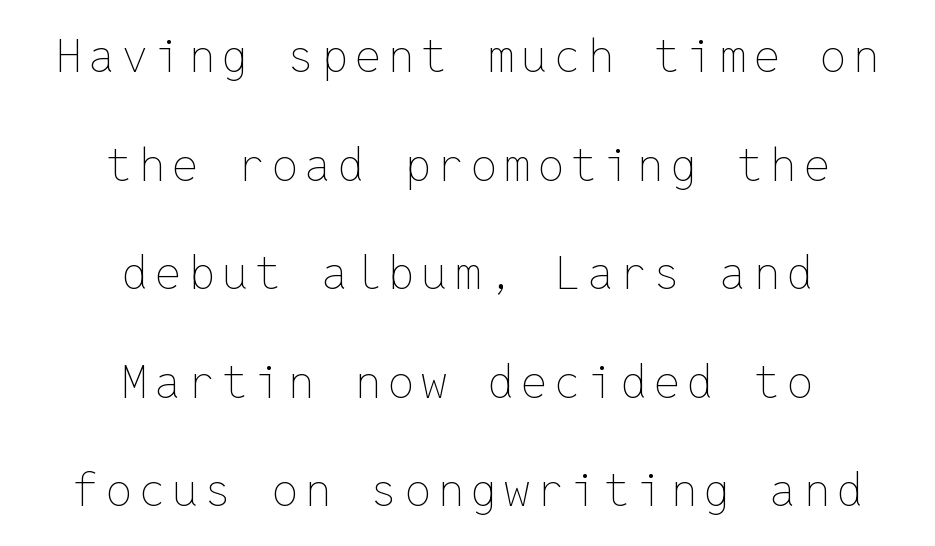
{"italic": "no", "bold": "no", "weight": "thin", "width": "normal", "stroke_contrast": "low", "x_height": "medium", "monospaced": "yes", "underline": "no", "align": "center", "line_spacing": "loose", "line_spacing_ratio": 2.36, "glyph_px": 46}
